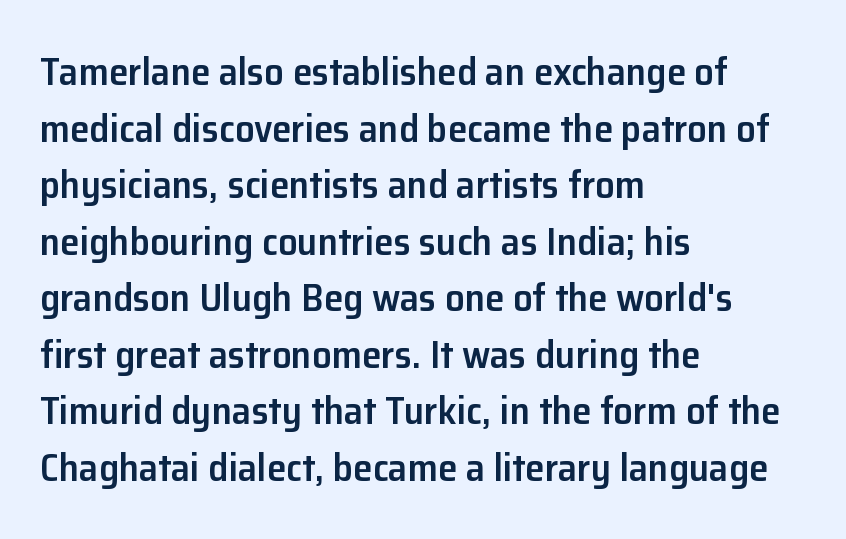
The rendering uses a semibold face; strokes are thickened but not to full bold. The passage shown has conventional tracking throughout. This sample has the flowing, uneven cadence of proportional lettering. Underlining? Definitely not there. A student would call this left alignment; a typographer would say flush left, rag right. Each letter's strokes conclude bluntly, with no projecting serifs.
